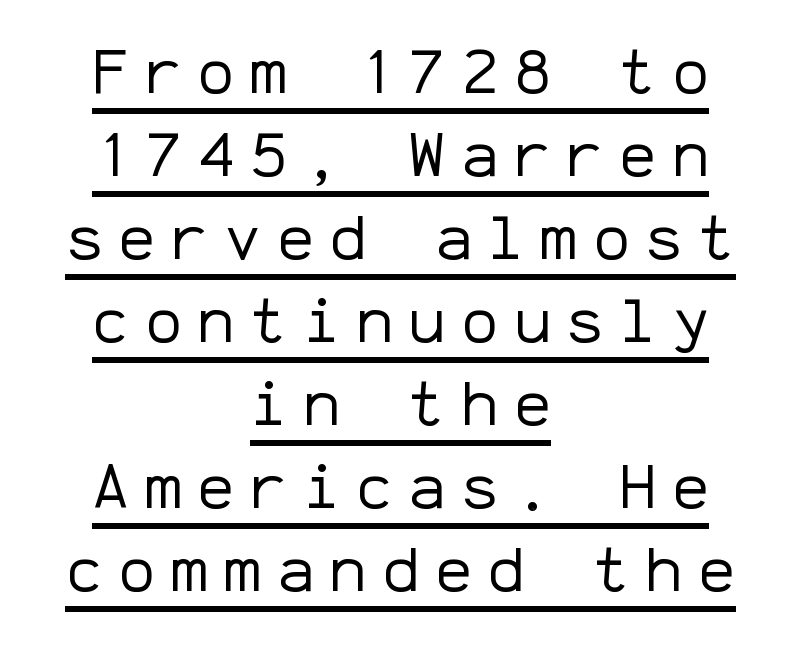
Does the copy run flush right? No — it is centered line by line. Each new line begins a customary step beneath the previous one. Style check: upright. Look at the bottom of the vertical strokes: they stop flat, with no serifs. Letter spacing: wide.
